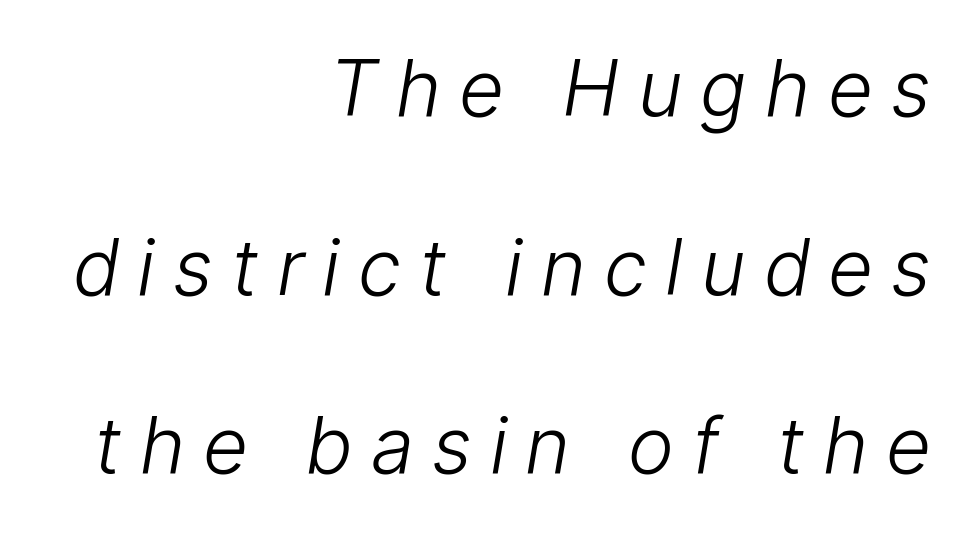
The image shows 78 px light, condensed type, italic (leaning right); set right-aligned, loose line spacing (2.29x), unusually wide letter spacing (+0.26 em), not underlined; low stroke contrast and a medium x-height.
